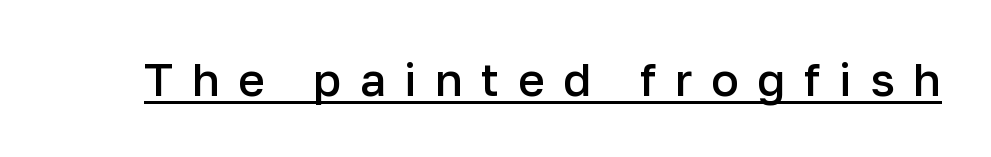
The passage shown is typed in a proportional face where columns would drift. Does a line run under the words? Yes, clearly. Nothing sits at the stroke ends, so this counts as sans-serif. This is the in-between weight designers call semibold or demi. The tracking jumps out immediately: characters are airy and widely separated.
